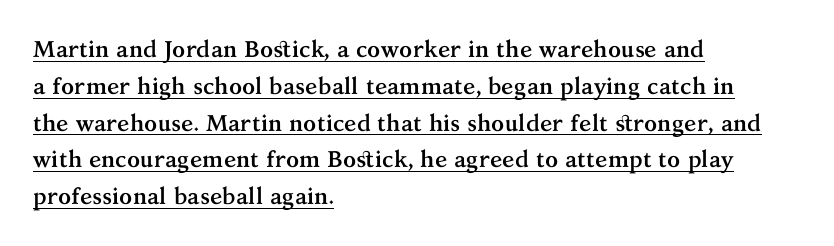
{"italic": "no", "bold": "yes", "underline": "yes", "align": "left", "line_spacing": "normal", "line_spacing_ratio": 1.6, "letter_spacing": "normal", "letter_spacing_em": 0.0, "glyph_px": 23}
